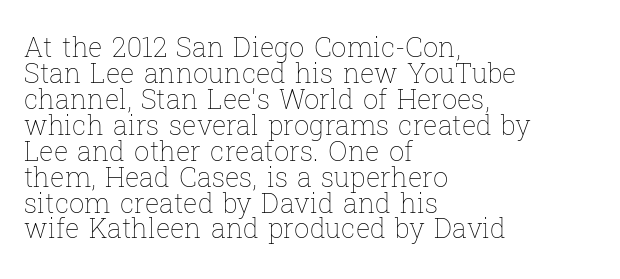
The image shows 27 px text type, upright; set left-aligned, tight line spacing (0.96x), normal letter spacing, not underlined.
